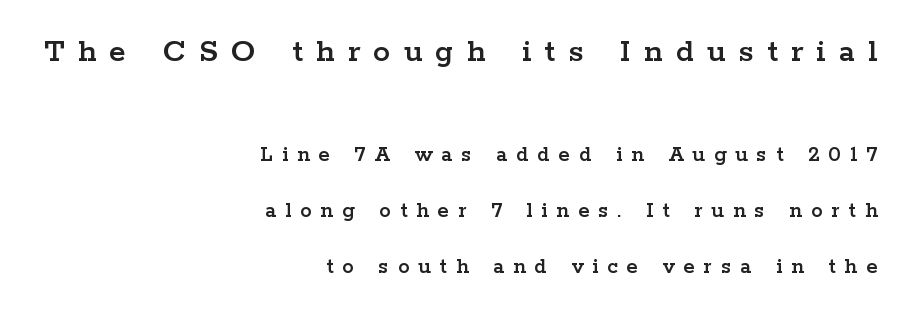
{"serif": "yes", "italic": "no", "width": "wide", "stroke_contrast": "low", "x_height": "medium", "monospaced": "no", "underline": "no", "align": "right", "line_spacing": "loose", "line_spacing_ratio": 2.42, "letter_spacing": "wide", "letter_spacing_em": 0.39, "larger_block": "first", "size_ratio": 1.48, "glyph_px": 34}
